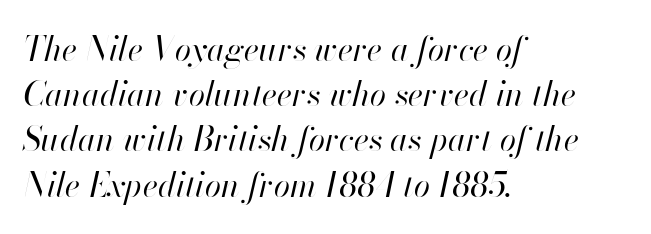
These lines are rendered in a variable-pitch font. Visually the block forms a straight wall on the left and a jagged coastline on the right. Italic: yes, the glyphs are oblique. Stroke thickness stays within the range of a standard reading face or lighter.
